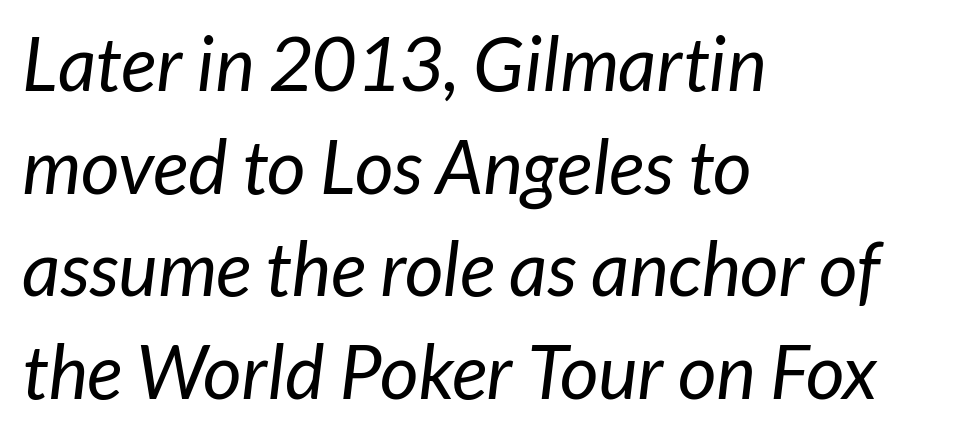
{"serif": "no", "bold": "no", "weight": "regular", "width": "normal", "stroke_contrast": "low", "x_height": "medium", "monospaced": "no", "underline": "no", "align": "left", "line_spacing": "normal", "line_spacing_ratio": 1.37, "letter_spacing": "normal", "letter_spacing_em": 0.0, "glyph_px": 75}
